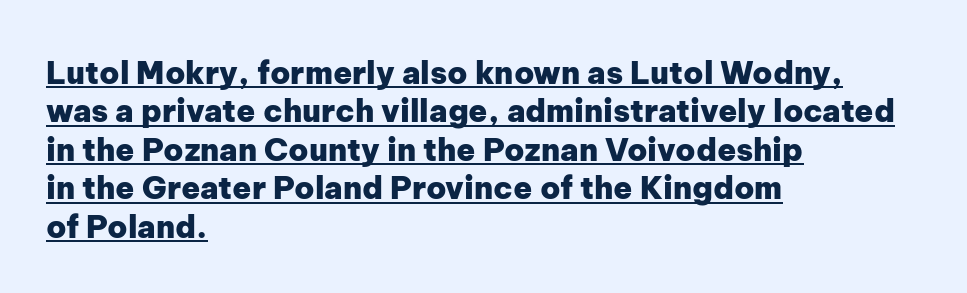
The image shows 31 px heavy sans-serif type, upright; set left-aligned, line spacing 1.24x, normal letter spacing, underlined; low stroke contrast and a medium x-height.
